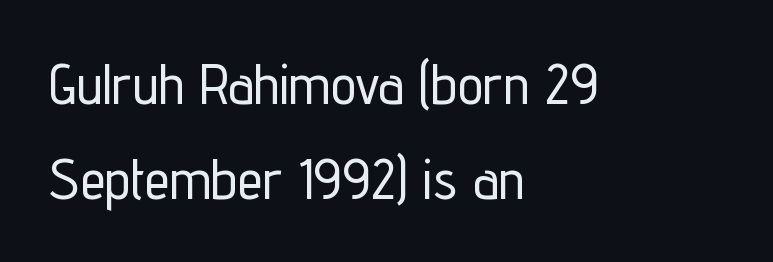
Q: Is the text italic (slanted)? A: No, it is upright.
Q: Is the typeface a serif or a sans-serif typeface? A: Sans-serif.
Q: Is the text underlined? A: No.
Q: How is the paragraph aligned? A: Left-aligned.
Q: Is the spacing between letters normal or unusually wide? A: Normal.
Q: Is the spacing between lines tight, normal or loose? A: Normal.
Q: Width (condensed, normal, or wide)? A: Condensed.
Q: Stroke contrast? A: Low.
Q: x-height? A: Medium.
Q: Monospaced? A: No.
